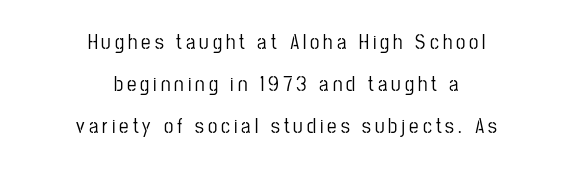
{"italic": "no", "underline": "no", "align": "center", "line_spacing": "loose", "line_spacing_ratio": 2.01, "glyph_px": 21}
